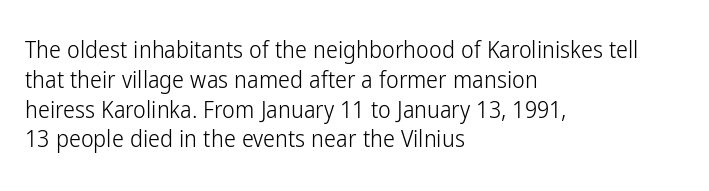
Q: Is the text bold? A: No.
Q: Is the text italic (slanted)? A: No, it is upright.
Q: Is the text underlined? A: No.
Q: How is the paragraph aligned? A: Left-aligned.
Q: Is the spacing between letters normal or unusually wide? A: Normal.
